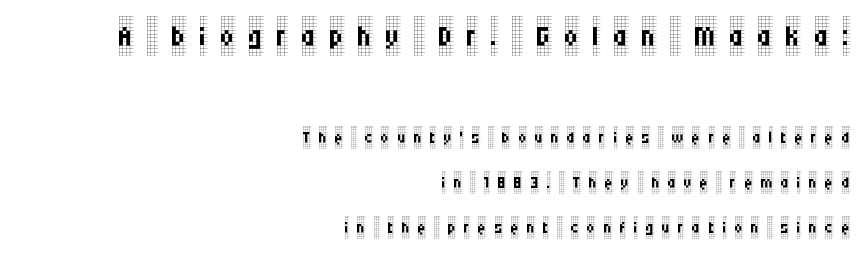
The image shows 40 px regular-weight, condensed serif type, upright; set right-aligned, loose line spacing (1.95x), unusually wide letter spacing (+0.34 em), not underlined; the first (top) block is 1.74x larger; low stroke contrast and a large x-height.
